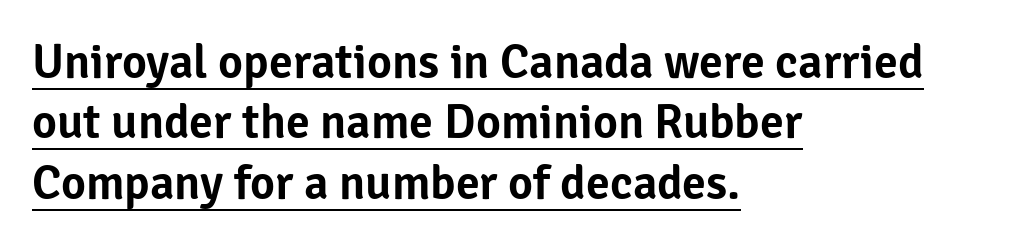
The letters advance in unequal steps, a hallmark of proportional type. In terms of leading, this rendering sits right in the middle. Is the letter spacing exaggerated? No — it looks like the ordinary default. Somebody hit Ctrl+U on this one — the words are underlined.
